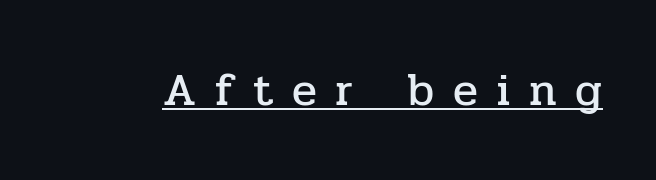
This rendering employs a face with finishing strokes, i.e., a serif. A typesetter would call this proportional, since set widths differ per character. In designer terms, the underline attribute is active on this setting. Notice how the stems are strictly vertical — no italics here. How are the letters spaced? Widely, with obvious added tracking.
